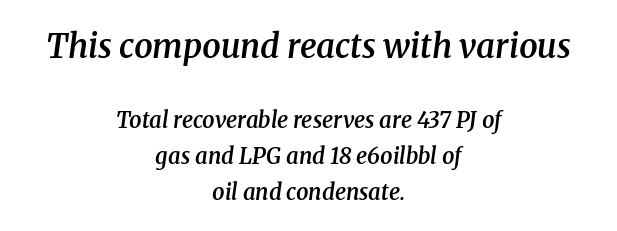
{"serif": "yes", "italic": "yes", "lean": "right", "slant_degrees": 8, "bold": "semi", "weight": "semibold", "width": "normal", "stroke_contrast": "medium", "x_height": "medium", "monospaced": "no", "underline": "no", "align": "center", "line_spacing": "normal", "line_spacing_ratio": 1.64, "letter_spacing": "normal", "letter_spacing_em": 0.0, "larger_block": "first", "size_ratio": 1.5, "glyph_px": 33}
